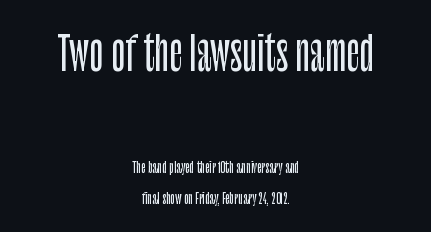
Think of a printed novel: that variable character pitch is what you see here. Larger block? The one above; the one below is distinctly smaller. The foot of each line stays bare and open. These lines are centered, leaving both edges ragged.
